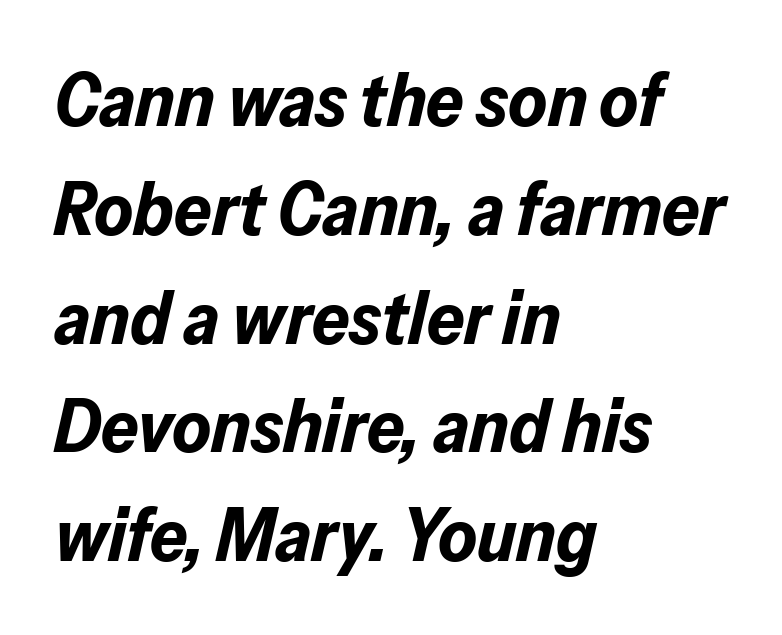
Students, observe: this is what conventionally led text looks like. These lines are rendered in a variable-pitch font. Layout note: lines flush left. Quick note: italic. The zone under the glyphs is completely vacant.
